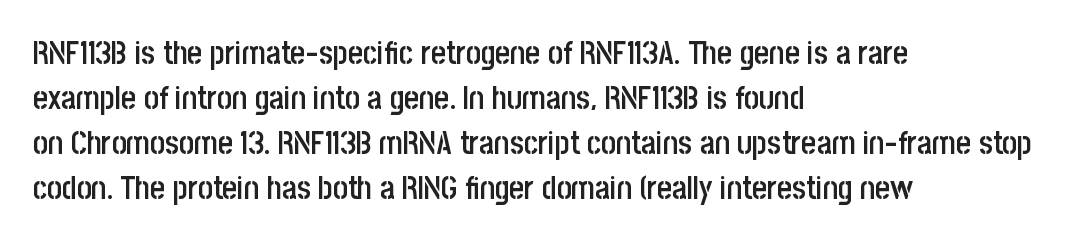
{"serif": "no", "italic": "no", "bold": "semi", "weight": "semibold", "width": "condensed", "stroke_contrast": "low", "x_height": "large", "monospaced": "no", "underline": "no", "align": "left", "line_spacing": "normal", "line_spacing_ratio": 1.41, "letter_spacing": "normal", "letter_spacing_em": 0.0, "glyph_px": 32}
